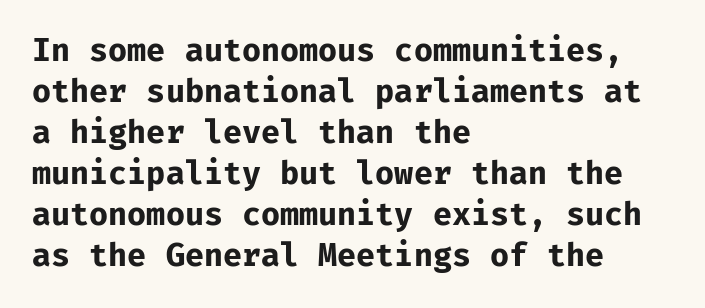
Q: Is the text bold? A: Yes.
Q: Is the text italic (slanted)? A: No, it is upright.
Q: Is the typeface a serif or a sans-serif typeface? A: Sans-serif.
Q: Is the text underlined? A: No.
Q: How is the paragraph aligned? A: Left-aligned.
Q: Is the spacing between letters normal or unusually wide? A: Normal.
Q: Is the spacing between lines tight, normal or loose? A: Normal.
Q: Width (condensed, normal, or wide)? A: Normal.
Q: Stroke contrast? A: Low.
Q: x-height? A: Medium.
Q: Monospaced? A: Yes.
